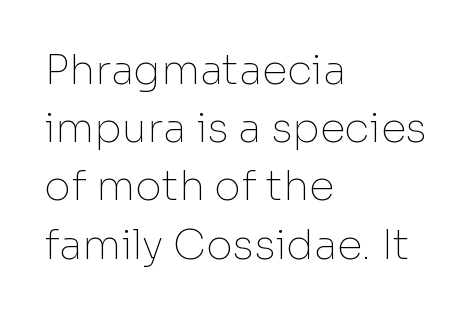
The image shows 41 px thin sans-serif type, upright; set left-aligned, normal line spacing (1.42x), normal letter spacing, not underlined; low stroke contrast and a medium x-height.
